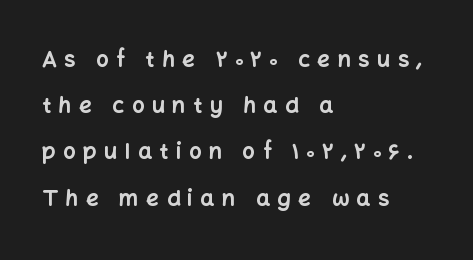
The image shows 22 px bold type, upright; set left-aligned, loose line spacing (2.1x), unusually wide letter spacing (+0.35 em), not underlined.
